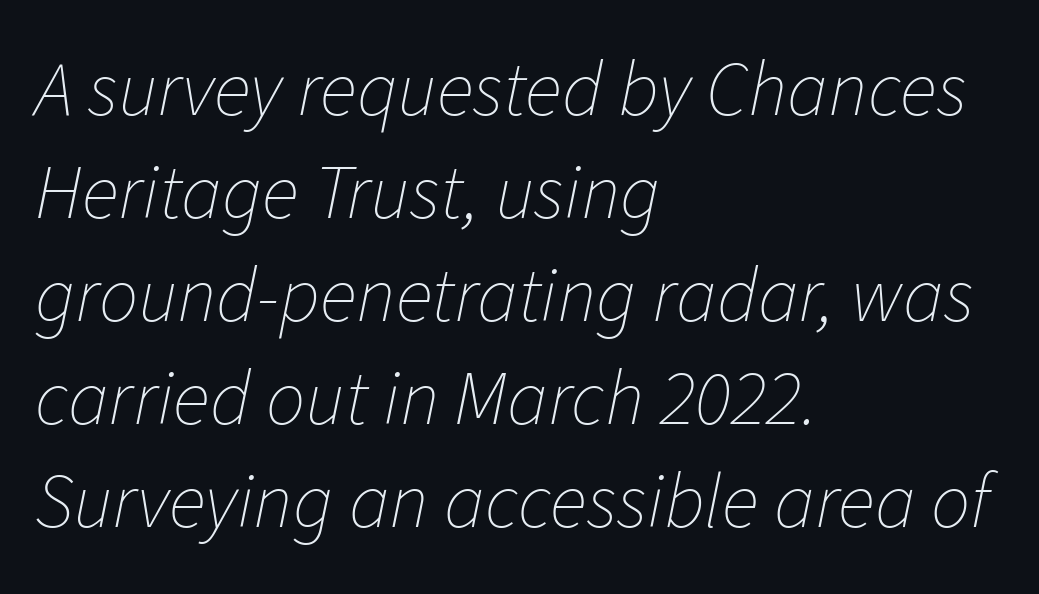
The image shows 78 px thin type, italic (leaning right); set left-aligned, normal line spacing (1.32x), normal letter spacing, not underlined; low stroke contrast and a medium x-height.
